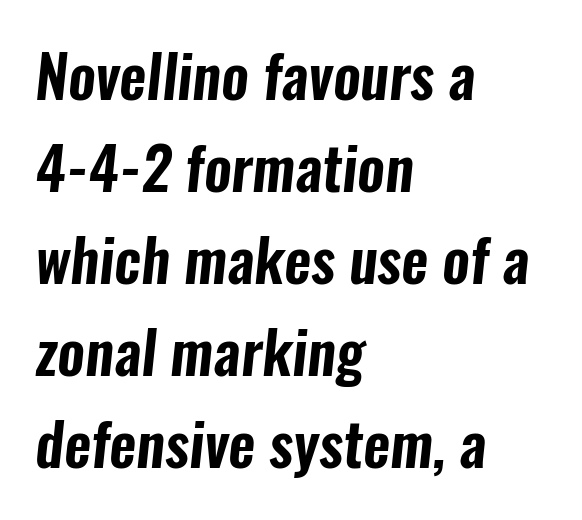
The text was rendered using a sans face with plain stroke endings. No extra tracking has been applied to these lines. This sample is left-justified, so line endings fall wherever the words run out. Type without underlining.
